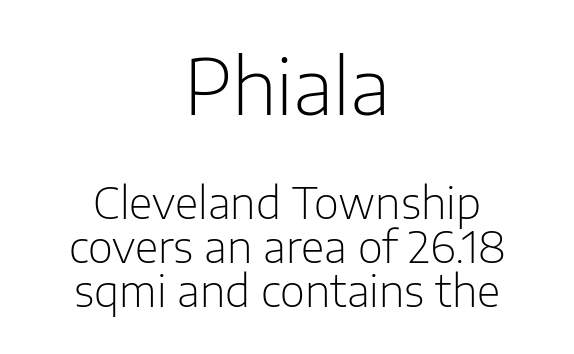
{"serif": "no", "italic": "no", "bold": "no", "weight": "light", "width": "normal", "stroke_contrast": "low", "x_height": "medium", "monospaced": "no", "underline": "no", "align": "center", "line_spacing": "tight", "line_spacing_ratio": 1.02, "letter_spacing": "normal", "letter_spacing_em": 0.0, "larger_block": "first", "size_ratio": 1.77, "glyph_px": 76}
